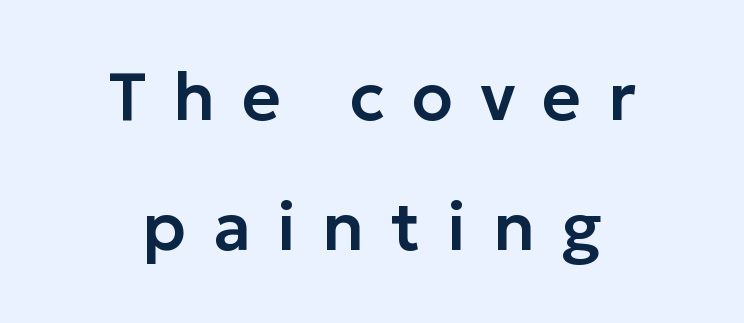
Q: Is the text italic (slanted)? A: No, it is upright.
Q: Is the typeface a serif or a sans-serif typeface? A: Sans-serif.
Q: Is the text underlined? A: No.
Q: How is the paragraph aligned? A: Centered.
Q: Is the spacing between letters normal or unusually wide? A: Unusually wide.
Q: Is the spacing between lines tight, normal or loose? A: Loose.
Q: Width (condensed, normal, or wide)? A: Normal.
Q: Stroke contrast? A: Low.
Q: x-height? A: Medium.
Q: Monospaced? A: No.
